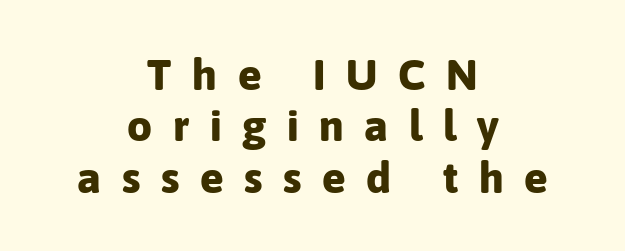
The image shows 44 px bold sans-serif type, upright; set centered, line spacing 1.17x, unusually wide letter spacing (+0.47 em), not underlined; low stroke contrast and a medium x-height.
